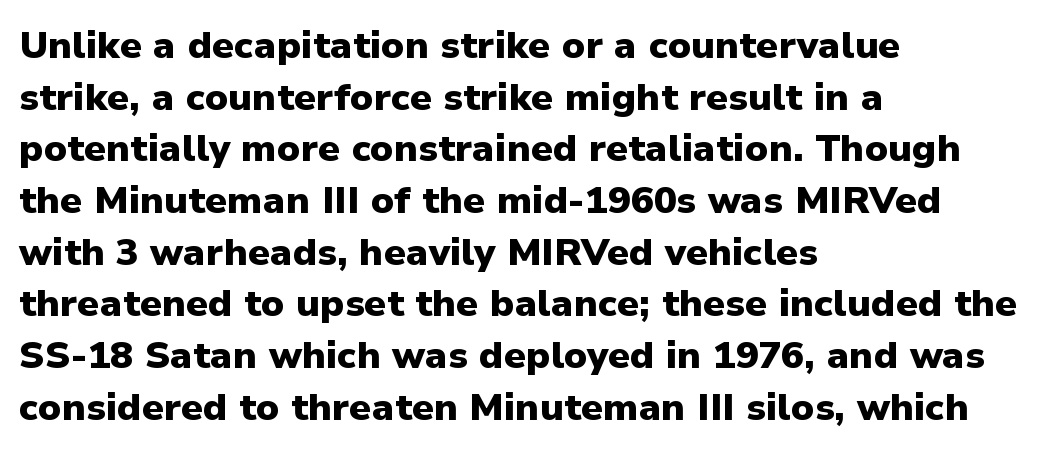
The image shows 38 px heavy sans-serif type, upright; set left-aligned, normal line spacing (1.36x), normal letter spacing, not underlined; low stroke contrast and a medium x-height.
